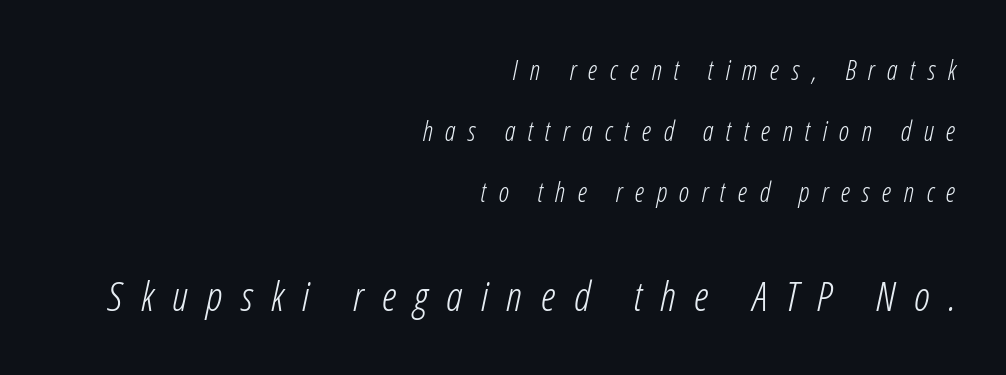
The image shows 41 px light, condensed type, italic (leaning right); set right-aligned, loose line spacing (2.26x), unusually wide letter spacing (+0.45 em), not underlined; the second (bottom) block is 1.52x larger; low stroke contrast and a medium x-height.
